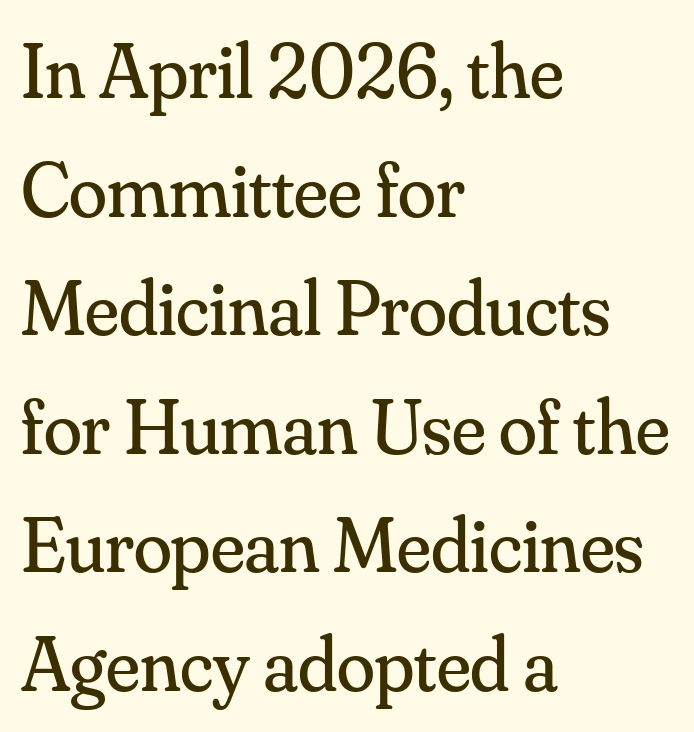
This reads as an unemphasized weight, regular at the heaviest. The letters carry serifs — small finishing strokes at the ends of their stems. Between one letter and the next there's only the usual sliver of space. Do the characters align in a grid? No, the font is proportional. A bare baseline throughout the passage.
